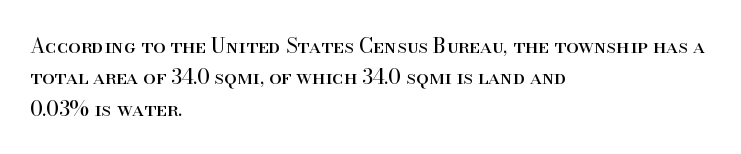
Line spacing here is normal. A typesetter would mark this as roman, not italic. The specimen omits any rule beneath the text block's lines. The rag falls on the right side of this text block. The characters are drawn with everyday or finer stroke widths.
